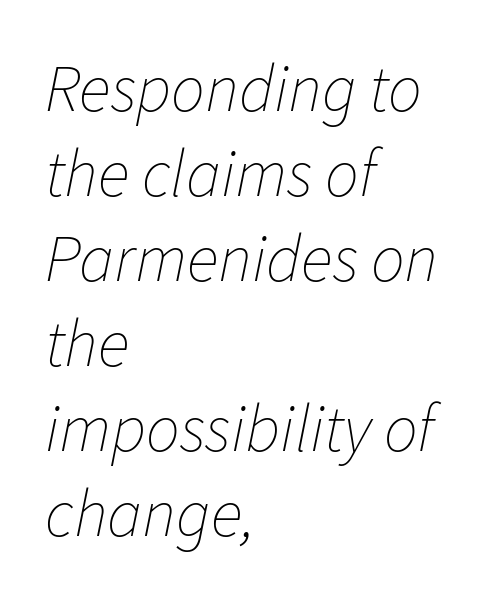
The image shows 67 px thin type, italic (leaning right); set left-aligned, normal line spacing (1.27x), normal letter spacing, not underlined; low stroke contrast and a medium x-height.
